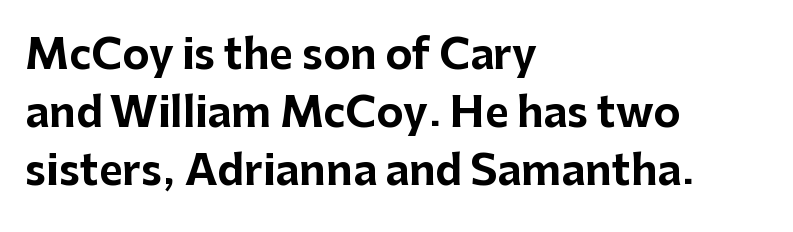
{"serif": "no", "italic": "no", "bold": "yes", "weight": "bold", "width": "normal", "stroke_contrast": "low", "x_height": "medium", "monospaced": "no", "underline": "no", "align": "left", "line_spacing": "normal", "line_spacing_ratio": 1.41, "letter_spacing": "normal", "letter_spacing_em": 0.0, "glyph_px": 41}
